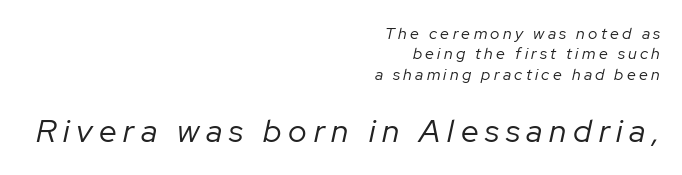
{"italic": "yes", "lean": "right", "slant_degrees": 12, "bold": "no", "weight": "regular", "width": "normal", "stroke_contrast": "low", "x_height": "medium", "monospaced": "no", "underline": "no", "align": "right", "line_spacing": "normal", "line_spacing_ratio": 1.28, "letter_spacing": "wide", "letter_spacing_em": 0.21, "larger_block": "second", "size_ratio": 2.0, "glyph_px": 32}
